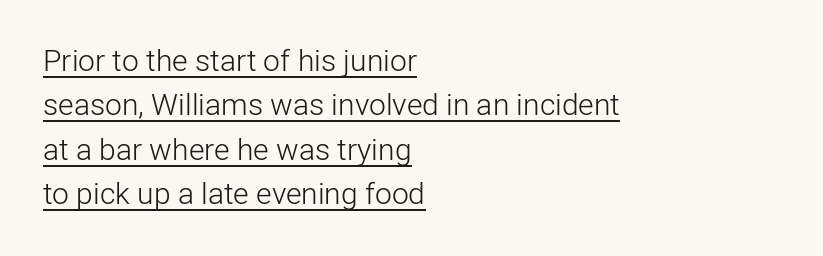
The image shows 30 px light sans-serif type, upright; set left-aligned, normal line spacing (1.48x), normal letter spacing, underlined; low stroke contrast and a medium x-height.
